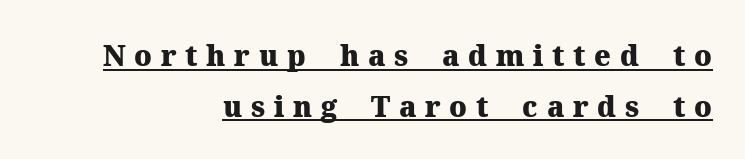
{"serif": "yes", "italic": "no", "bold": "yes", "weight": "heavy", "width": "normal", "stroke_contrast": "medium", "x_height": "medium", "monospaced": "no", "underline": "yes", "align": "right", "line_spacing_ratio": 1.81, "letter_spacing": "wide", "letter_spacing_em": 0.31, "glyph_px": 28}
